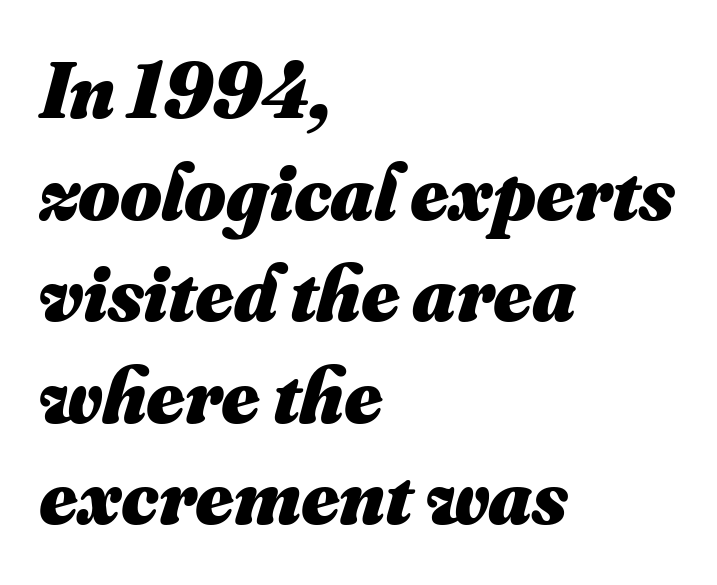
The image shows 80 px heavy type; set left-aligned, normal line spacing (1.27x), normal letter spacing, not underlined; medium stroke contrast and a small x-height.
